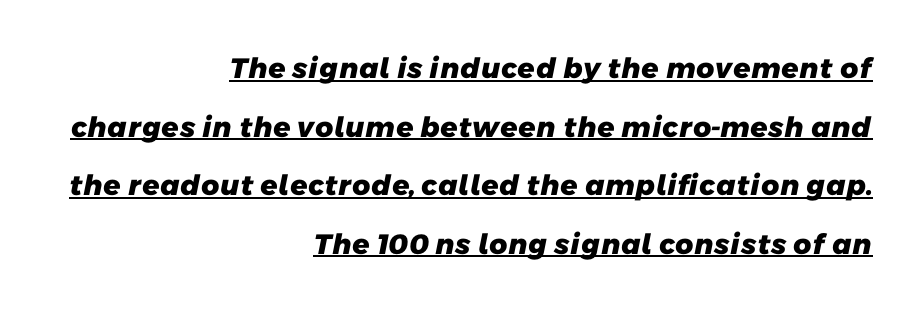
The designer dialed line spacing up above the default. You could not count columns in this text — the font is proportionally spaced. Default kerning and tracking; the words read as compact shapes. What weight is shown? A full bold with thick strokes.
